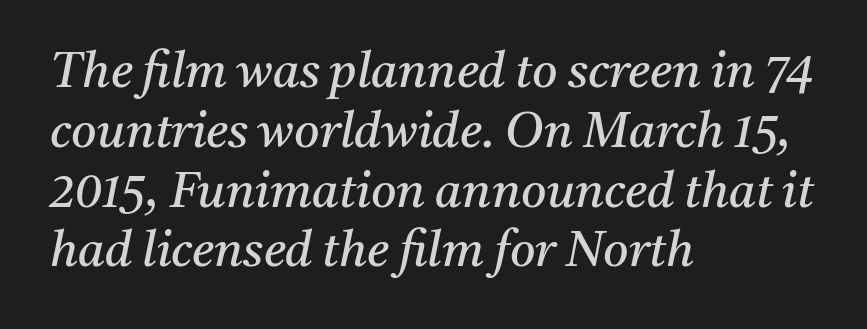
The image shows 49 px regular-weight serif type, italic (leaning right); set left-aligned, line spacing 1.22x, normal letter spacing, not underlined; medium stroke contrast and a medium x-height.
